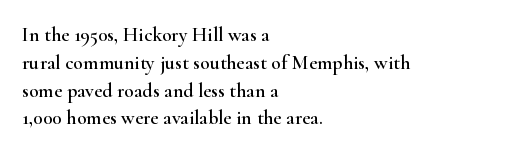
The image shows 20 px text type, upright; set left-aligned, normal line spacing (1.39x), normal letter spacing, not underlined.
